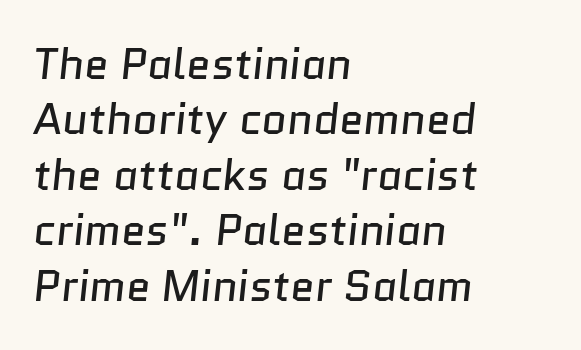
Normally led — the rows are evenly, conventionally spaced. The rendering uses natural spacing where letterforms have individual widths. Tracking value appears to be zero — textbook default spacing. Teacher's note: observe the even left margin — that is flush-left alignment.
